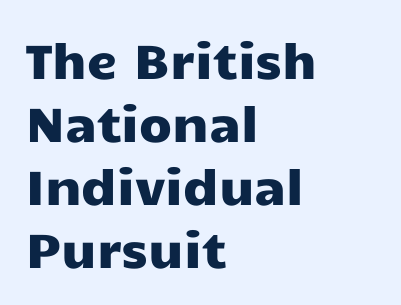
The image shows 48 px wide sans-serif type, upright; set left-aligned, normal line spacing (1.31x), normal letter spacing, not underlined; low stroke contrast and a medium x-height.
